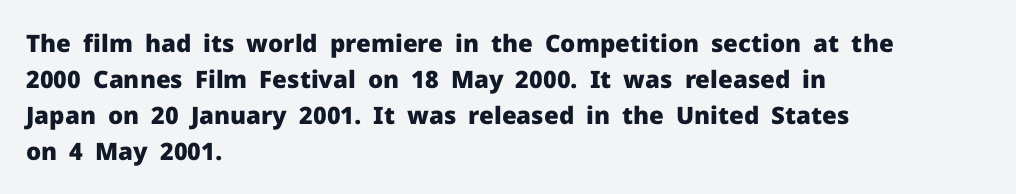
Q: Is the text bold? A: Yes.
Q: Is the text italic (slanted)? A: No, it is upright.
Q: Is the text underlined? A: No.
Q: How is the paragraph aligned? A: Left-aligned.
Q: Is the spacing between letters normal or unusually wide? A: Normal.
Q: Is the spacing between lines tight, normal or loose? A: Normal.
